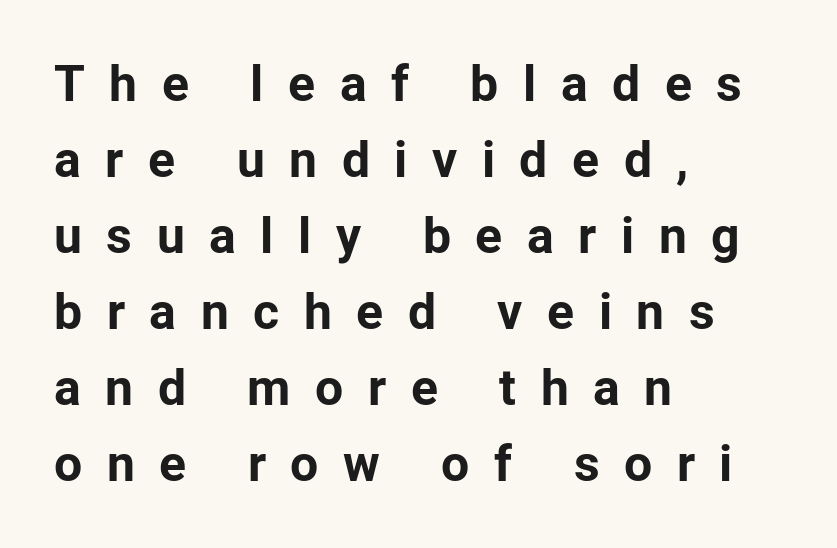
The image shows 50 px bold sans-serif type, upright; set left-aligned, normal line spacing (1.52x), unusually wide letter spacing (+0.49 em), not underlined; low stroke contrast and a medium x-height.
